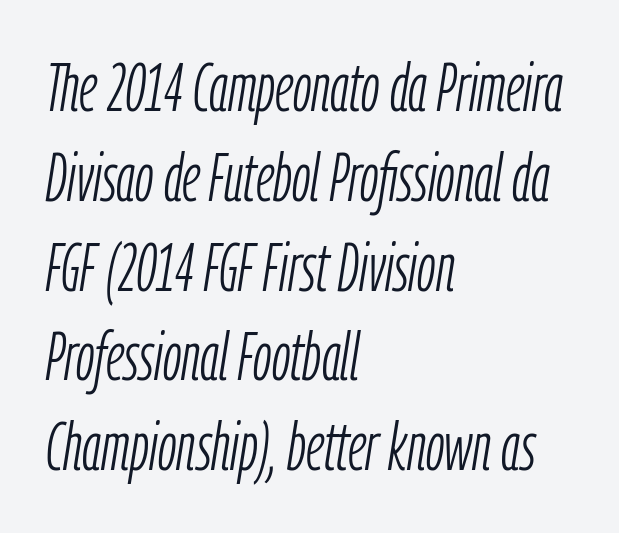
The image shows 67 px light, condensed type, italic (leaning right); set left-aligned, normal line spacing (1.34x), normal letter spacing, not underlined; low stroke contrast and a medium x-height.
